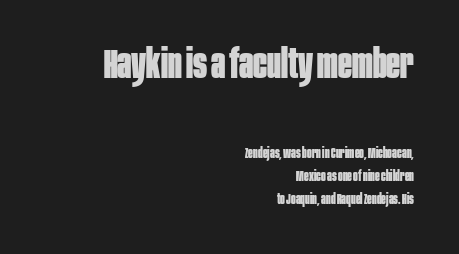
{"serif": "no", "italic": "no", "bold": "yes", "weight": "bold", "width": "condensed", "stroke_contrast": "low", "x_height": "large", "monospaced": "no", "underline": "no", "align": "right", "line_spacing": "normal", "line_spacing_ratio": 1.66, "letter_spacing": "normal", "letter_spacing_em": 0.0, "larger_block": "first", "size_ratio": 2.93, "glyph_px": 41}
